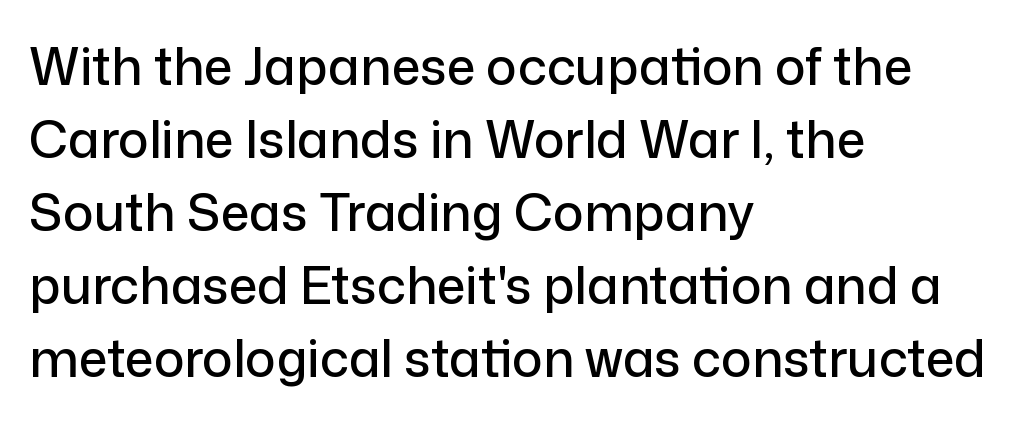
Q: Is the text italic (slanted)? A: No, it is upright.
Q: Is the typeface a serif or a sans-serif typeface? A: Sans-serif.
Q: Is the text underlined? A: No.
Q: How is the paragraph aligned? A: Left-aligned.
Q: Is the spacing between letters normal or unusually wide? A: Normal.
Q: Is the spacing between lines tight, normal or loose? A: Normal.
Q: Width (condensed, normal, or wide)? A: Normal.
Q: Stroke contrast? A: Low.
Q: x-height? A: Medium.
Q: Monospaced? A: No.
